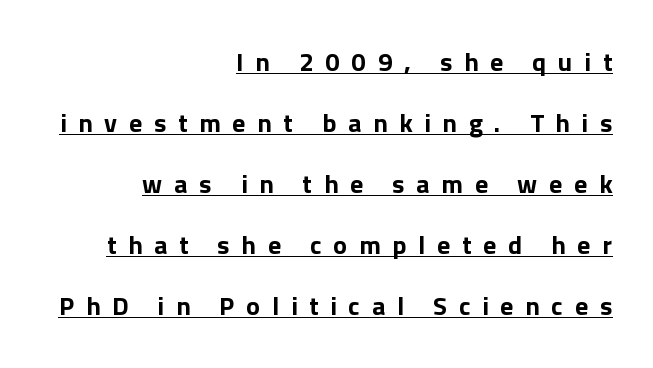
The image shows 26 px bold type, upright; set right-aligned, loose line spacing (2.35x), unusually wide letter spacing (+0.45 em), underlined.
